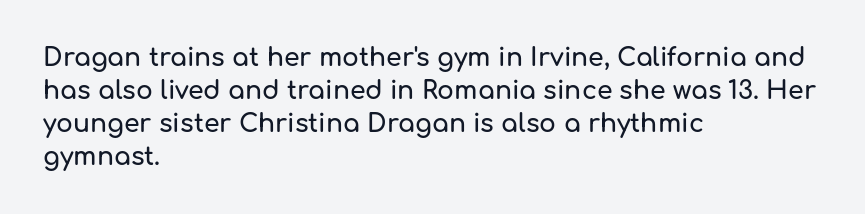
Every row of glyphs begins at an identical x-position on the left. Words appear dense and cohesive because spacing is normal. Unlike italic type, these characters show no tilt at all. Vertical spacing — default. Check under the words: just untouched page.
